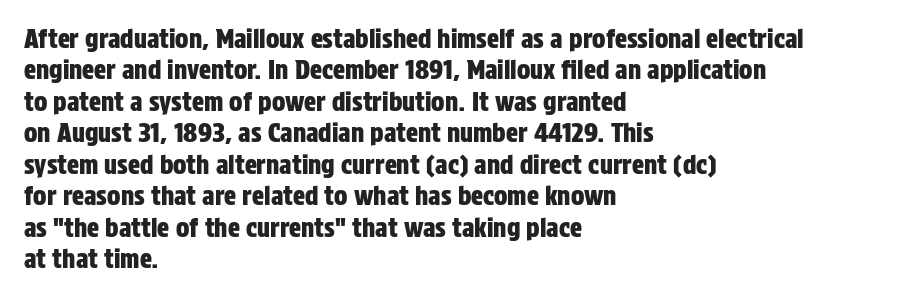
{"italic": "no", "underline": "no", "align": "left", "line_spacing": "normal", "line_spacing_ratio": 1.26, "letter_spacing": "normal", "letter_spacing_em": 0.0, "glyph_px": 25}
